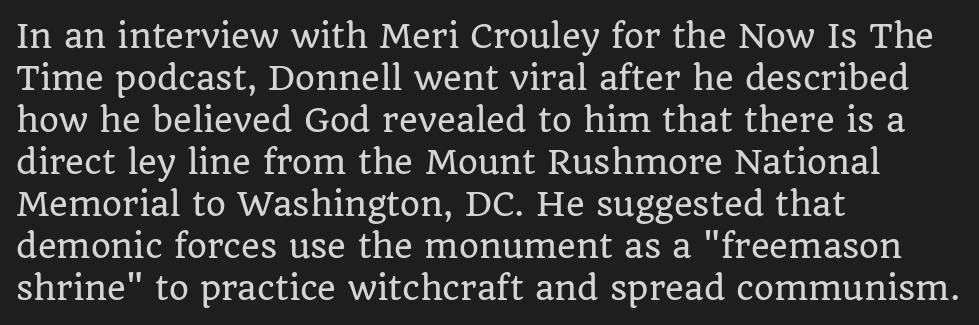
This is serif lettering, the kind often seen in printed books. The rag falls on the right side of this text block. The string is rendered with underlining switched off. Characters follow at the spacing the type designer built in.
